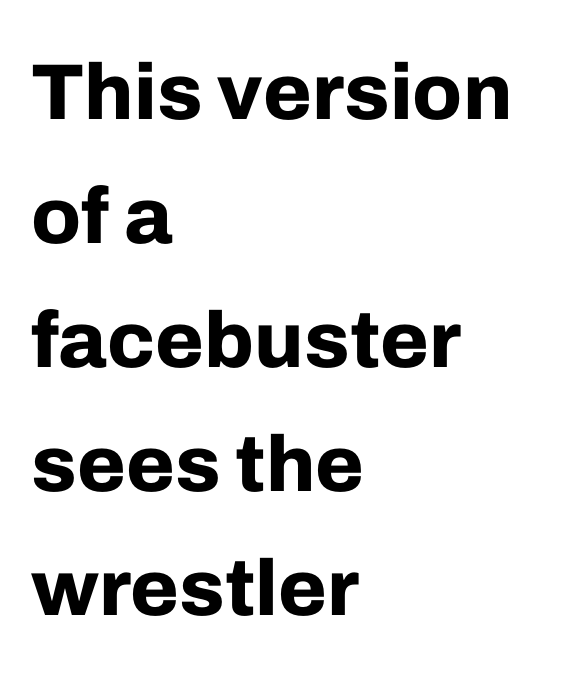
Q: Is the text bold? A: Yes.
Q: Is the text italic (slanted)? A: No, it is upright.
Q: Is the typeface a serif or a sans-serif typeface? A: Sans-serif.
Q: Is the text underlined? A: No.
Q: How is the paragraph aligned? A: Left-aligned.
Q: Is the spacing between letters normal or unusually wide? A: Normal.
Q: Is the spacing between lines tight, normal or loose? A: Normal.
Q: Width (condensed, normal, or wide)? A: Normal.
Q: Stroke contrast? A: Low.
Q: x-height? A: Medium.
Q: Monospaced? A: No.
